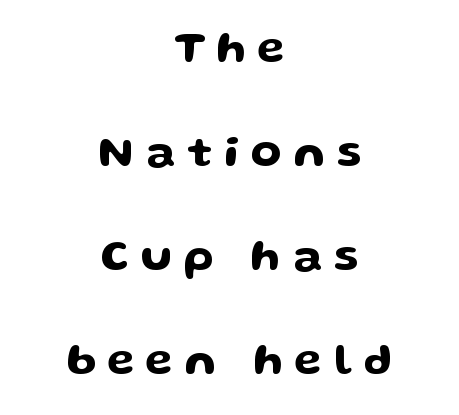
Q: Is the text italic (slanted)? A: No, it is upright.
Q: Is the typeface a serif or a sans-serif typeface? A: Sans-serif.
Q: Is the text underlined? A: No.
Q: How is the paragraph aligned? A: Centered.
Q: Is the spacing between letters normal or unusually wide? A: Unusually wide.
Q: Is the spacing between lines tight, normal or loose? A: Loose.
Q: Width (condensed, normal, or wide)? A: Wide.
Q: Stroke contrast? A: Low.
Q: x-height? A: Medium.
Q: Monospaced? A: No.
